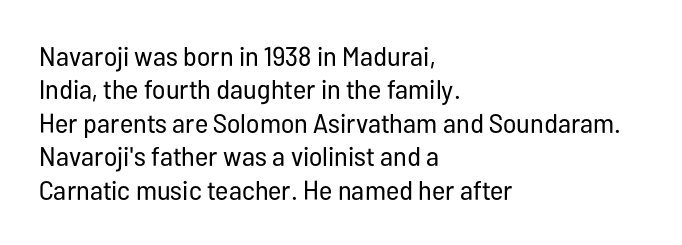
No letter is thick-stroked: the sample isn't bold. This rendering leaves character spacing at its baseline value. A bare baseline throughout the passage. Line beginnings align vertically; line endings do not. This sample uses an upright cut, with every glyph sitting square on the baseline.
